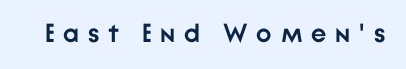
Q: Is the text bold? A: Yes.
Q: Is the text italic (slanted)? A: No, it is upright.
Q: Is the text underlined? A: No.
Q: Is the spacing between letters normal or unusually wide? A: Unusually wide.
